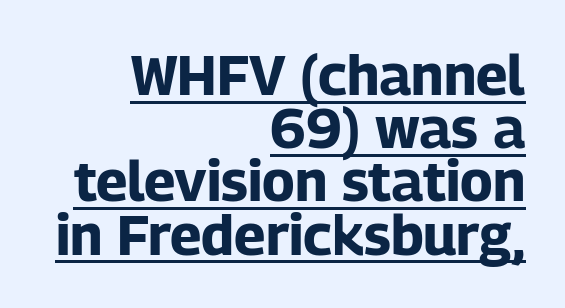
{"serif": "no", "italic": "no", "bold": "yes", "weight": "bold", "width": "normal", "stroke_contrast": "low", "x_height": "medium", "monospaced": "no", "underline": "yes", "align": "right", "line_spacing": "tight", "line_spacing_ratio": 0.95, "letter_spacing": "normal", "letter_spacing_em": 0.0, "glyph_px": 56}
